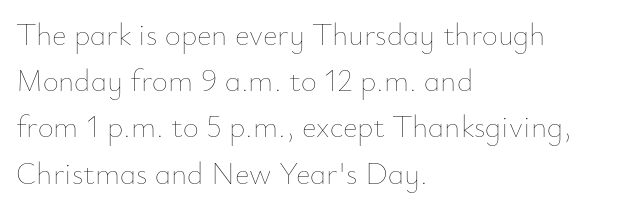
Q: Is the text bold? A: No.
Q: Is the text italic (slanted)? A: No, it is upright.
Q: Is the text underlined? A: No.
Q: How is the paragraph aligned? A: Left-aligned.
Q: Is the spacing between letters normal or unusually wide? A: Normal.
Q: Is the spacing between lines tight, normal or loose? A: Normal.
Q: Width (condensed, normal, or wide)? A: Normal.
Q: Stroke contrast? A: Low.
Q: x-height? A: Small.
Q: Monospaced? A: No.
